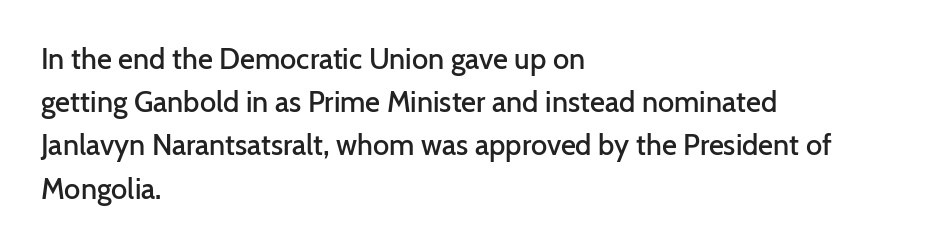
Q: Is the text bold? A: Semi-bold.
Q: Is the text italic (slanted)? A: No, it is upright.
Q: Is the typeface a serif or a sans-serif typeface? A: Sans-serif.
Q: Is the text underlined? A: No.
Q: How is the paragraph aligned? A: Left-aligned.
Q: Is the spacing between letters normal or unusually wide? A: Normal.
Q: Is the spacing between lines tight, normal or loose? A: Normal.
Q: Width (condensed, normal, or wide)? A: Normal.
Q: Stroke contrast? A: Low.
Q: x-height? A: Medium.
Q: Monospaced? A: No.
